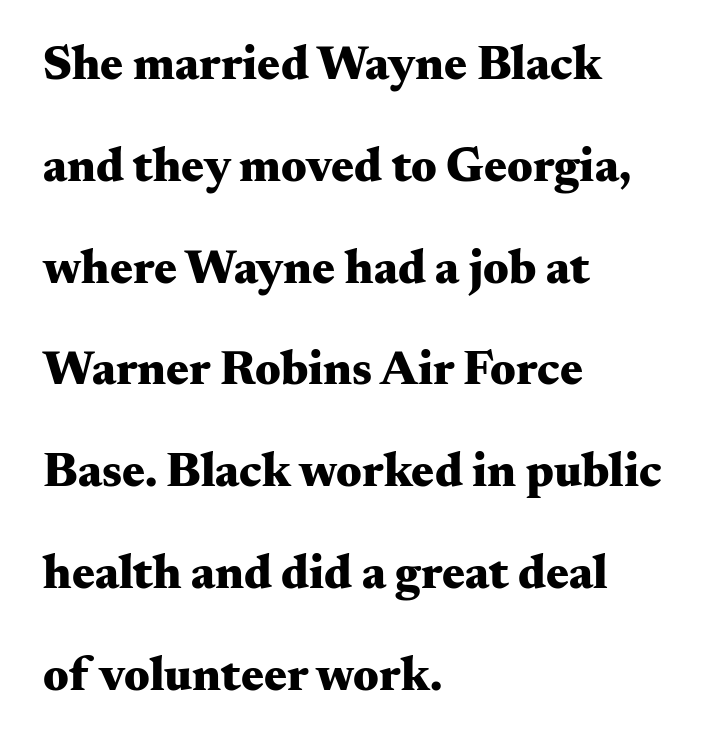
The horizontal fit of the characters is conventional and even. Is the block centered? No — it sits flush against the left margin. Leading is clearly above the norm, producing a sparse column. Clear beneath every line of the passage.
